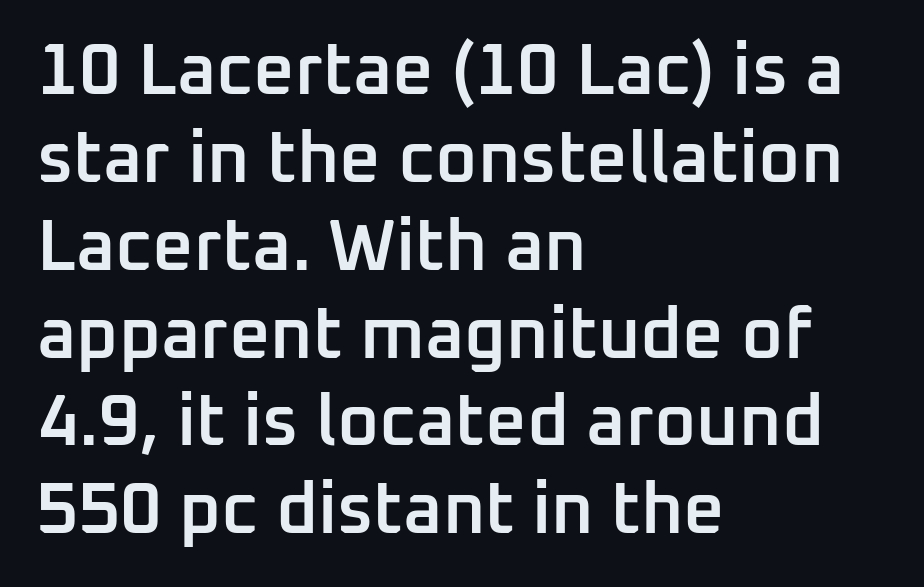
{"serif": "no", "italic": "no", "bold": "semi", "weight": "semibold", "width": "normal", "stroke_contrast": "low", "x_height": "medium", "monospaced": "no", "underline": "no", "align": "left", "line_spacing_ratio": 1.22, "letter_spacing": "normal", "letter_spacing_em": 0.0, "glyph_px": 72}
